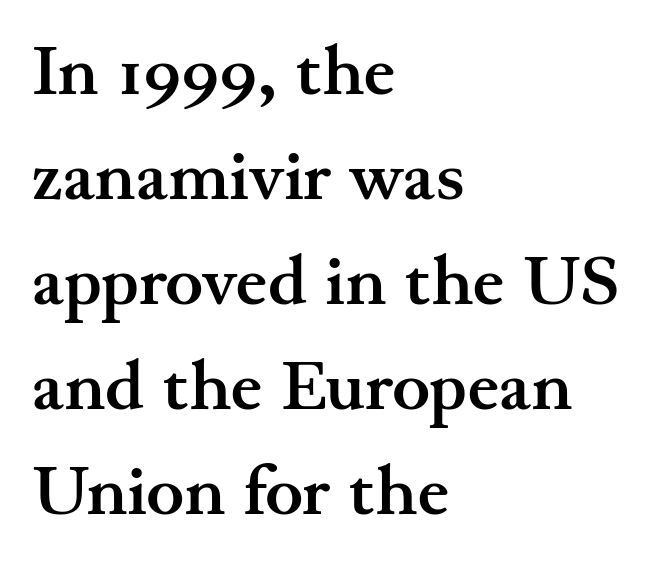
The image shows 71 px semibold, wide serif type, upright; set left-aligned, normal line spacing (1.48x), normal letter spacing, not underlined; medium stroke contrast and a small x-height.
